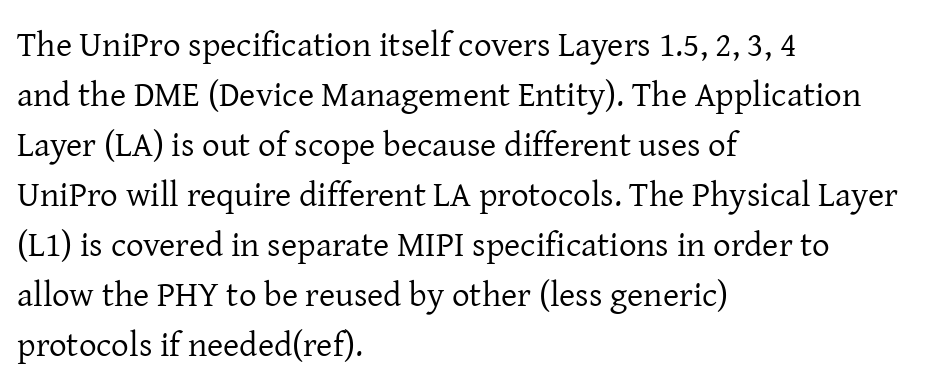
{"serif": "yes", "italic": "no", "bold": "no", "weight": "regular", "width": "normal", "stroke_contrast": "low", "x_height": "medium", "monospaced": "no", "underline": "no", "align": "left", "line_spacing": "normal", "line_spacing_ratio": 1.43, "letter_spacing": "normal", "letter_spacing_em": 0.0, "glyph_px": 35}
